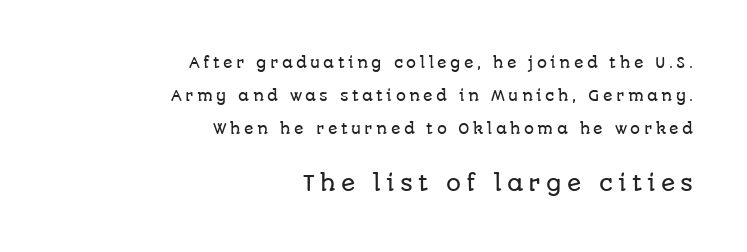
Bigger letters appear in the bottom chunk; the top chunk is reduced. What's the leading like? Stretched, with rows far apart. The text block is weighted toward the right margin, trailing off unevenly leftward. The letterforms stand isolated, each surrounded by extra space. No italicization has been applied; the sample stays upright. The glyphs are unaccompanied by any horizontal stroke below them.
